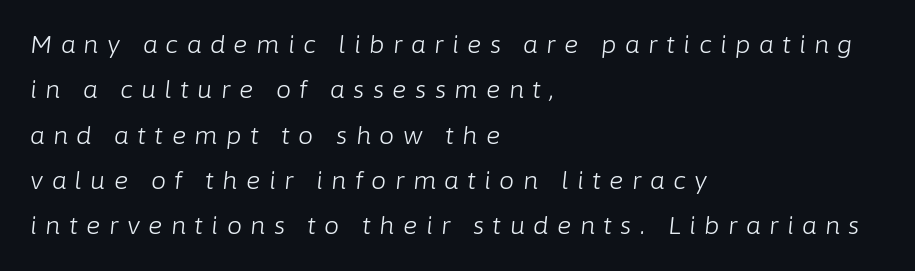
The strokes are not fattened; the text isn't bold. Notice how the stems are inclined rather than vertical — that's the hallmark of italics. Caption: multi-line text, flush left, ragged right. Words appear elongated and porous because spacing is wide. The string is rendered with underlining switched off.
